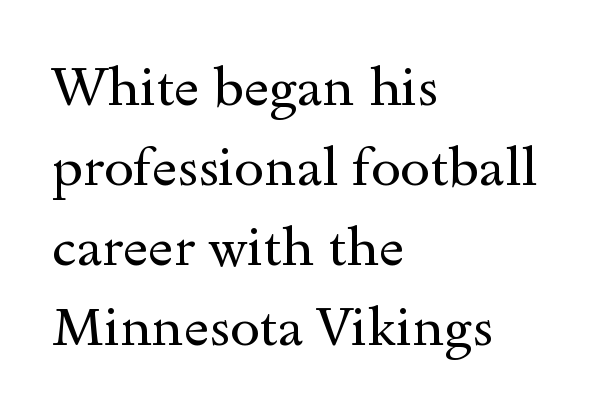
{"serif": "yes", "italic": "no", "bold": "no", "weight": "regular", "width": "wide", "x_height": "small", "monospaced": "no", "underline": "no", "align": "left", "line_spacing": "normal", "line_spacing_ratio": 1.48, "letter_spacing": "normal", "letter_spacing_em": 0.0, "glyph_px": 54}
